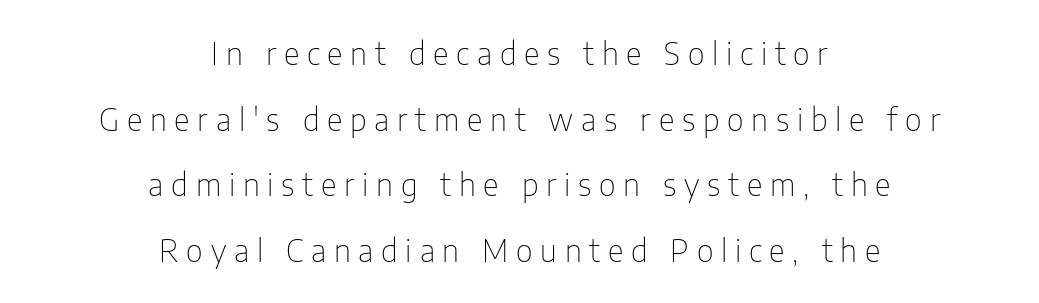
{"serif": "no", "italic": "no", "bold": "no", "weight": "thin", "width": "condensed", "stroke_contrast": "low", "x_height": "medium", "monospaced": "no", "underline": "no", "align": "center", "line_spacing": "loose", "line_spacing_ratio": 2.12, "letter_spacing": "wide", "letter_spacing_em": 0.25, "glyph_px": 31}
